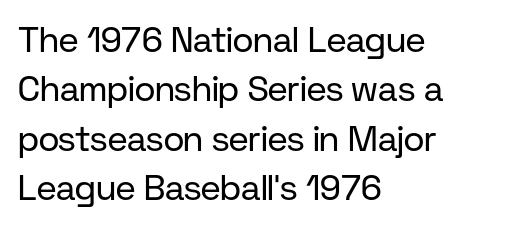
Q: Is the text bold? A: No.
Q: Is the text italic (slanted)? A: No, it is upright.
Q: Is the typeface a serif or a sans-serif typeface? A: Sans-serif.
Q: Is the text underlined? A: No.
Q: How is the paragraph aligned? A: Left-aligned.
Q: Is the spacing between letters normal or unusually wide? A: Normal.
Q: Is the spacing between lines tight, normal or loose? A: Normal.
Q: Width (condensed, normal, or wide)? A: Normal.
Q: Stroke contrast? A: Low.
Q: x-height? A: Medium.
Q: Monospaced? A: No.
